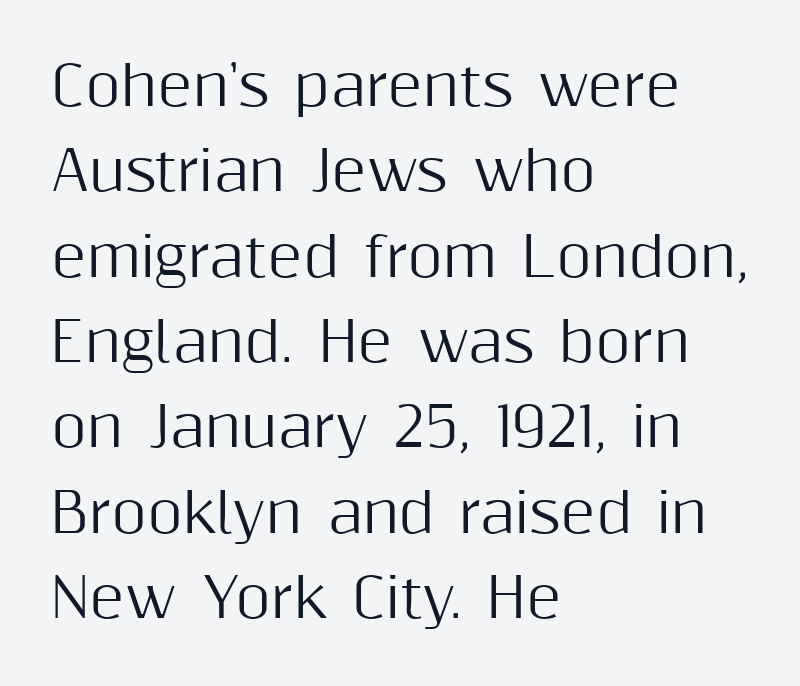
The image shows 54 px sans-serif type, upright; set left-aligned, normal line spacing (1.58x), normal letter spacing, not underlined; medium stroke contrast and a medium x-height.
